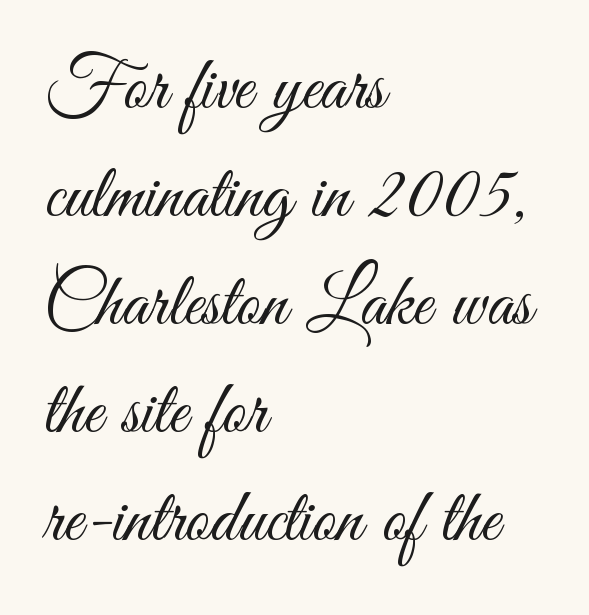
{"serif": "no", "bold": "no", "weight": "light", "width": "condensed", "stroke_contrast": "medium", "x_height": "small", "monospaced": "no", "underline": "no", "align": "left", "line_spacing": "normal", "line_spacing_ratio": 1.44, "letter_spacing": "normal", "letter_spacing_em": 0.0, "glyph_px": 75}
